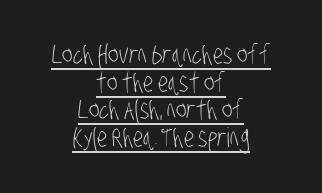
The letterforms sit at book weight or below. This sample is center-justified, so both line endings float freely. The type is set solid horizontally, with unmodified tracking. In terms of leading, this rendering errs on the cramped side. Each line of the rendering has a horizontal stroke beneath the glyphs.
